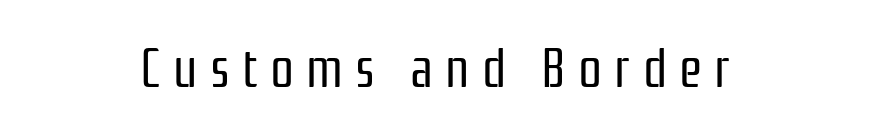
{"serif": "no", "italic": "no", "bold": "no", "weight": "regular", "width": "condensed", "stroke_contrast": "low", "x_height": "medium", "monospaced": "no", "underline": "no", "align": "center", "letter_spacing": "wide", "letter_spacing_em": 0.23, "glyph_px": 53}
